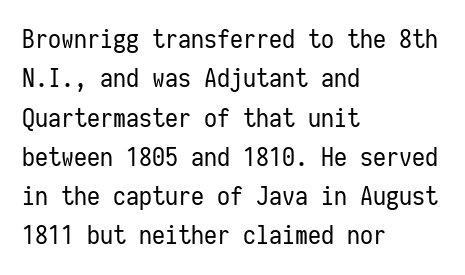
The image shows 26 px text type, upright; set left-aligned, normal line spacing (1.51x), normal letter spacing, not underlined.
